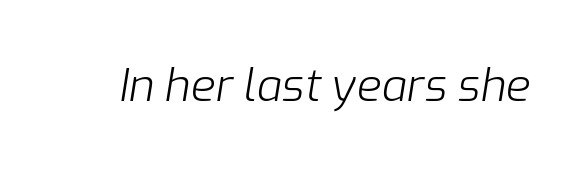
The image shows 45 px light type, italic (leaning right); set normal letter spacing, not underlined; low stroke contrast and a medium x-height.
